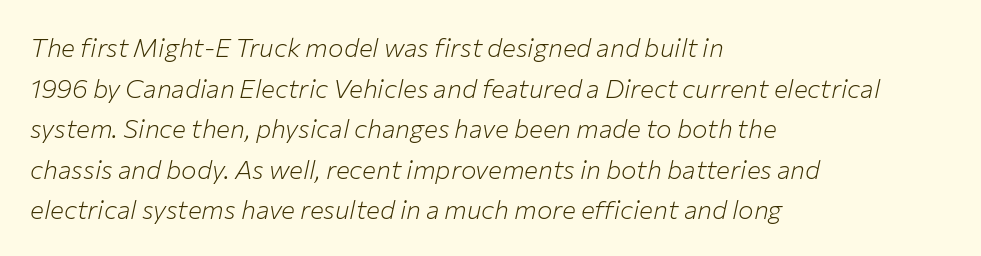
Q: Is the text bold? A: No.
Q: Is the text italic (slanted)? A: Yes, it leans right by about 12 degrees.
Q: Is the text underlined? A: No.
Q: How is the paragraph aligned? A: Left-aligned.
Q: Is the spacing between letters normal or unusually wide? A: Normal.
Q: Is the spacing between lines tight, normal or loose? A: Normal.
